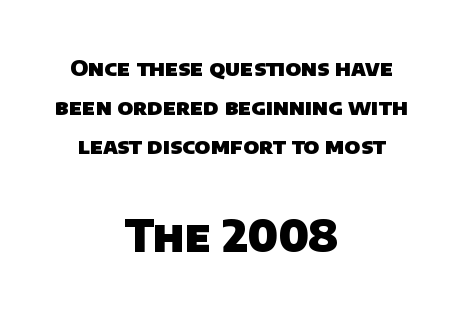
Each letter's strokes conclude bluntly, with no projecting serifs. The block sitting lower on the canvas is the one with enlarged characters. The letters are bold, with thick, heavy strokes. Spacing between characters is what you'd get straight out of the box. The letters advance in unequal steps, a hallmark of proportional type.
